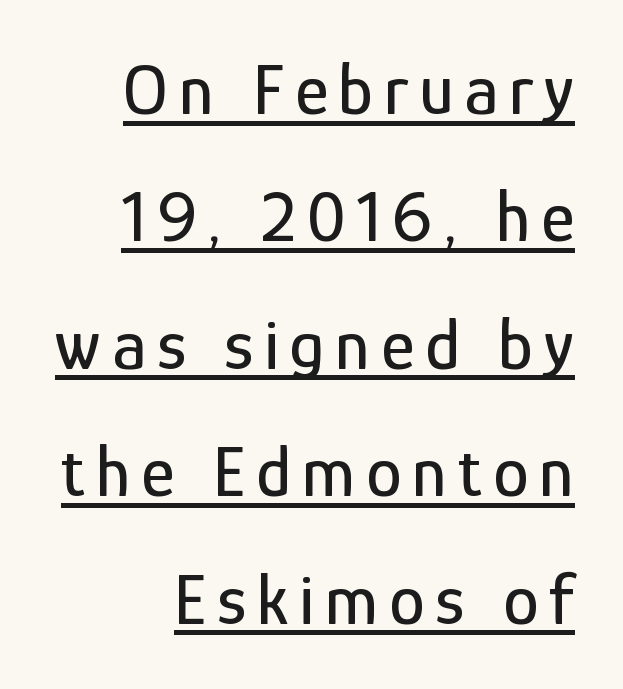
The passage shown is typed in a proportional face where columns would drift. Line endings align vertically; line beginnings do not. Has an underline been added? It has. No italicization has been applied; the sample stays upright.
